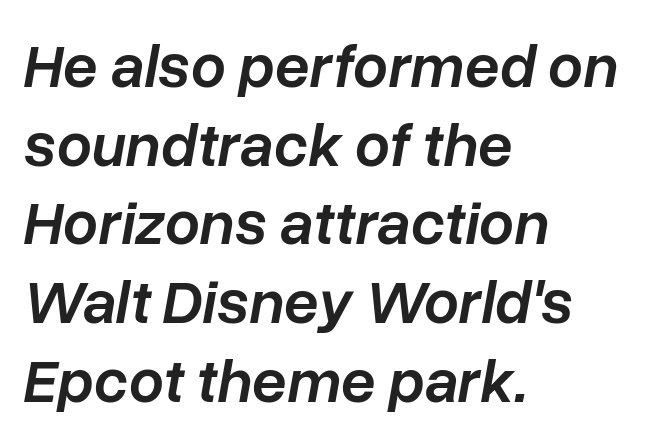
{"italic": "yes", "lean": "right", "slant_degrees": 10, "bold": "semi", "weight": "semibold", "width": "normal", "stroke_contrast": "low", "x_height": "medium", "monospaced": "no", "underline": "no", "align": "left", "line_spacing": "normal", "line_spacing_ratio": 1.27, "letter_spacing": "normal", "letter_spacing_em": 0.0, "glyph_px": 62}
